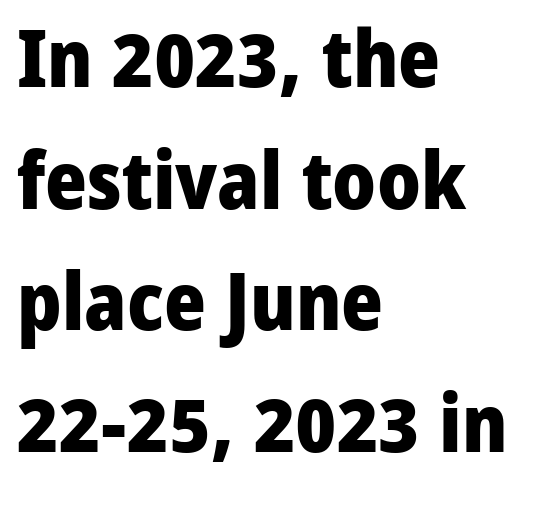
Q: Is the text bold? A: Yes.
Q: Is the text italic (slanted)? A: No, it is upright.
Q: Is the typeface a serif or a sans-serif typeface? A: Sans-serif.
Q: Is the text underlined? A: No.
Q: How is the paragraph aligned? A: Left-aligned.
Q: Is the spacing between letters normal or unusually wide? A: Normal.
Q: Is the spacing between lines tight, normal or loose? A: Normal.
Q: Width (condensed, normal, or wide)? A: Normal.
Q: Stroke contrast? A: Low.
Q: x-height? A: Medium.
Q: Monospaced? A: No.
